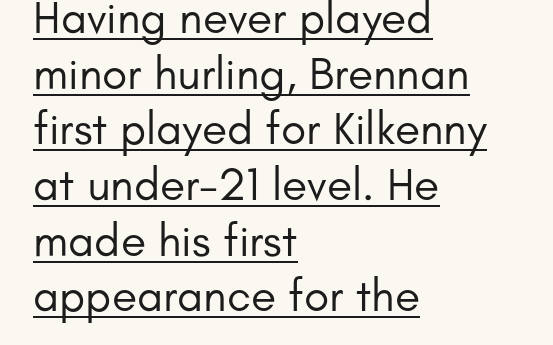
Proportional: the letters do not fall into vertical columns. You could call the tracking neutral — neither tight nor loose. Each letter's strokes conclude bluntly, with no projecting serifs. The setting favours the left margin, as ordinary paragraphs usually do. This is not heavy type; no bold has been used. The passage shown is underscored from start to finish.
